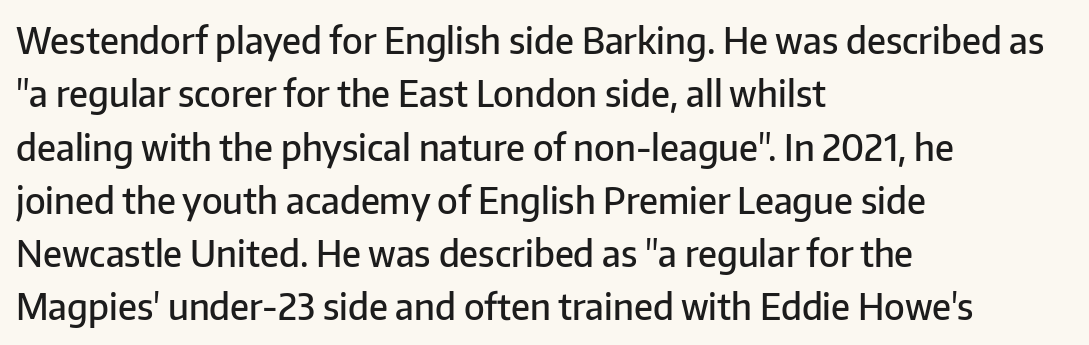
I'd describe the lettering as semibold — firm but not a full bold. If you drew a line through each stem, it would be perfectly vertical. The letters sit at their default tracking, neither squeezed nor spread. Honestly, there is no underline to notice here at all.
